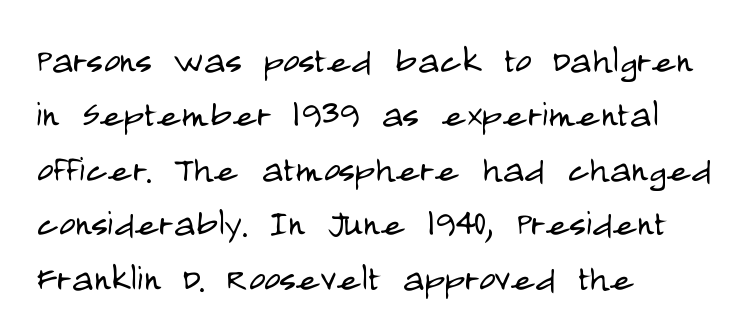
{"serif": "no", "italic": "no", "bold": "no", "weight": "light", "width": "condensed", "stroke_contrast": "low", "x_height": "large", "monospaced": "no", "underline": "no", "align": "left", "line_spacing_ratio": 1.21, "letter_spacing": "normal", "letter_spacing_em": 0.0, "glyph_px": 45}
